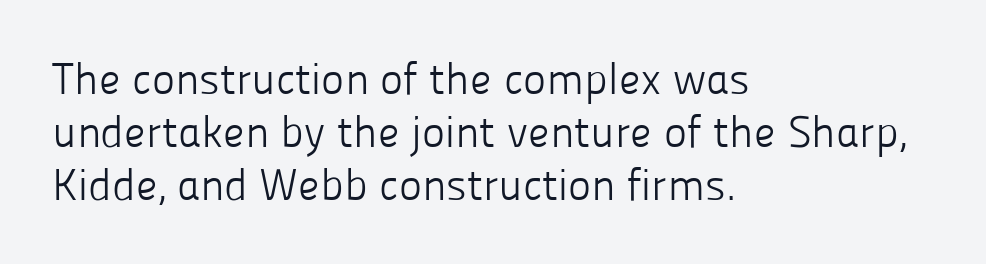
Ink coverage per letter is moderate at most. The rendering keeps characters at their native spacing. The zone under the glyphs is completely vacant. You could not count columns in this text — the font is proportionally spaced. The letters carry no serifs — their stems end cleanly without finishing strokes. Unlike italic type, these characters show no tilt at all.
